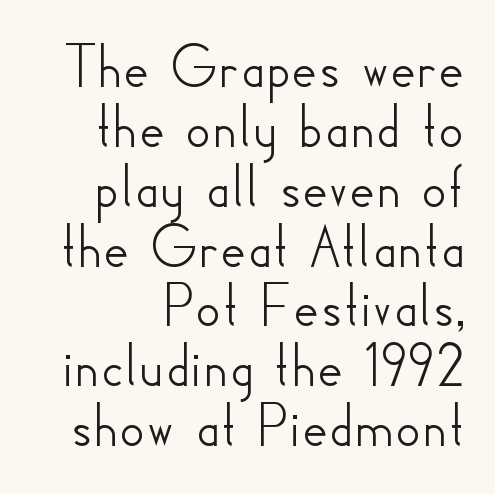
{"serif": "no", "italic": "no", "width": "normal", "stroke_contrast": "low", "x_height": "small", "monospaced": "no", "underline": "no", "line_spacing": "tight", "line_spacing_ratio": 0.95, "letter_spacing": "normal", "letter_spacing_em": 0.0, "glyph_px": 63}
